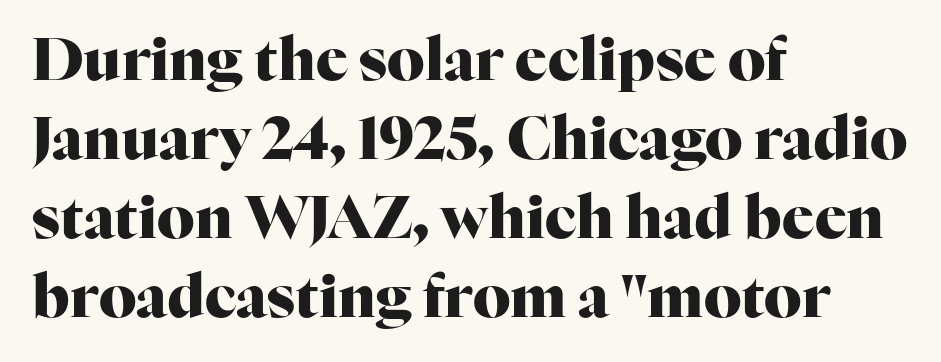
{"serif": "yes", "italic": "no", "bold": "yes", "weight": "heavy", "width": "normal", "stroke_contrast": "high", "x_height": "medium", "monospaced": "no", "underline": "no", "align": "left", "line_spacing": "normal", "line_spacing_ratio": 1.34, "letter_spacing": "normal", "letter_spacing_em": 0.0, "glyph_px": 59}
